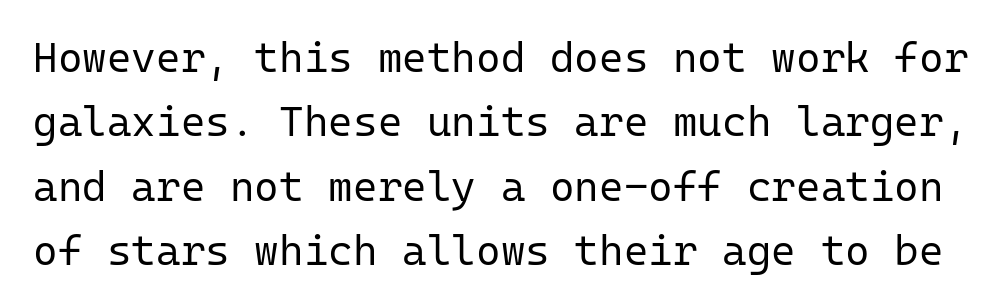
Q: Is the text bold? A: No.
Q: Is the text italic (slanted)? A: No, it is upright.
Q: Is the typeface a serif or a sans-serif typeface? A: Sans-serif.
Q: Is the text underlined? A: No.
Q: Is the spacing between letters normal or unusually wide? A: Normal.
Q: Is the spacing between lines tight, normal or loose? A: Normal.
Q: Width (condensed, normal, or wide)? A: Normal.
Q: Stroke contrast? A: Low.
Q: x-height? A: Medium.
Q: Monospaced? A: Yes.
